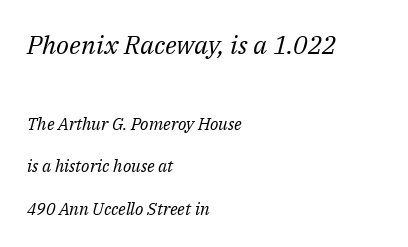
If you squint, the top block still reads clearly — it's the larger of the two. Leading: increased. The tracking reads as untouched default to a designer's eye. Each stroke keeps to a modest, everyday thickness or less.
